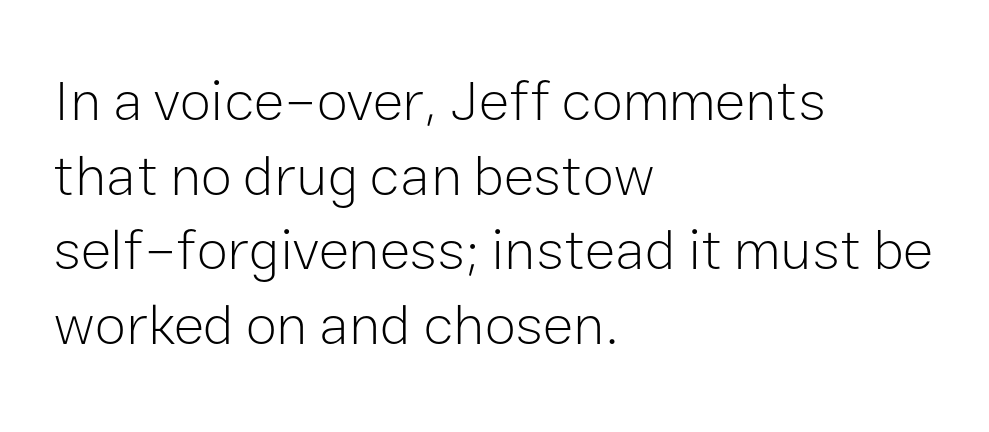
Q: Is the text bold? A: No.
Q: Is the text italic (slanted)? A: No, it is upright.
Q: Is the typeface a serif or a sans-serif typeface? A: Sans-serif.
Q: Is the text underlined? A: No.
Q: How is the paragraph aligned? A: Left-aligned.
Q: Is the spacing between letters normal or unusually wide? A: Normal.
Q: Is the spacing between lines tight, normal or loose? A: Normal.
Q: Width (condensed, normal, or wide)? A: Normal.
Q: Stroke contrast? A: Low.
Q: x-height? A: Medium.
Q: Monospaced? A: No.
